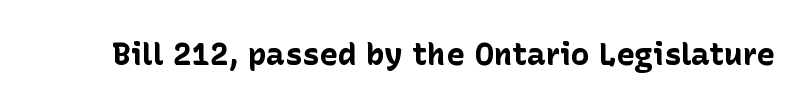
{"serif": "no", "italic": "no", "bold": "yes", "weight": "bold", "width": "normal", "stroke_contrast": "low", "x_height": "medium", "monospaced": "no", "underline": "no", "letter_spacing": "normal", "letter_spacing_em": 0.0, "glyph_px": 31}
